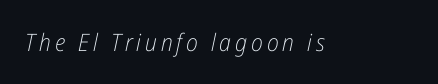
Q: Is the text bold? A: No.
Q: Is the text italic (slanted)? A: Yes, it leans right by about 12 degrees.
Q: Is the text underlined? A: No.
